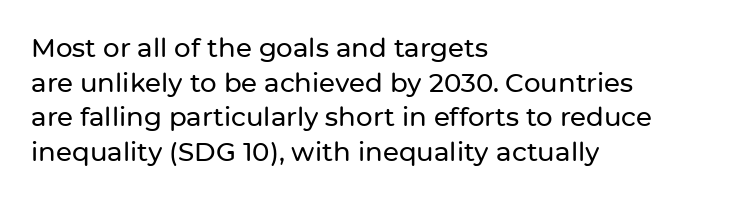
The image shows 26 px text type, upright; set left-aligned, normal line spacing (1.33x), normal letter spacing, not underlined.
